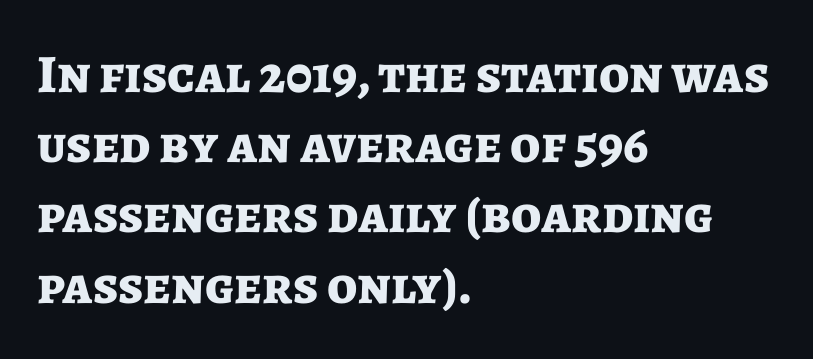
The image shows 54 px bold sans-serif type, upright; set left-aligned, normal line spacing (1.3x), normal letter spacing, not underlined; low stroke contrast and a medium x-height.
